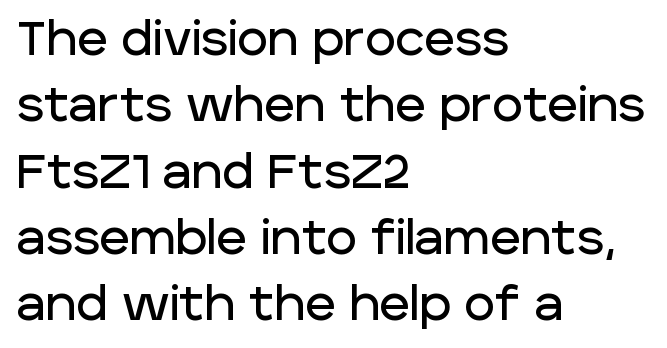
Q: Is the text italic (slanted)? A: No, it is upright.
Q: Is the typeface a serif or a sans-serif typeface? A: Sans-serif.
Q: Is the text underlined? A: No.
Q: How is the paragraph aligned? A: Left-aligned.
Q: Is the spacing between letters normal or unusually wide? A: Normal.
Q: Is the spacing between lines tight, normal or loose? A: Normal.
Q: Width (condensed, normal, or wide)? A: Normal.
Q: Stroke contrast? A: Low.
Q: x-height? A: Large.
Q: Monospaced? A: No.
